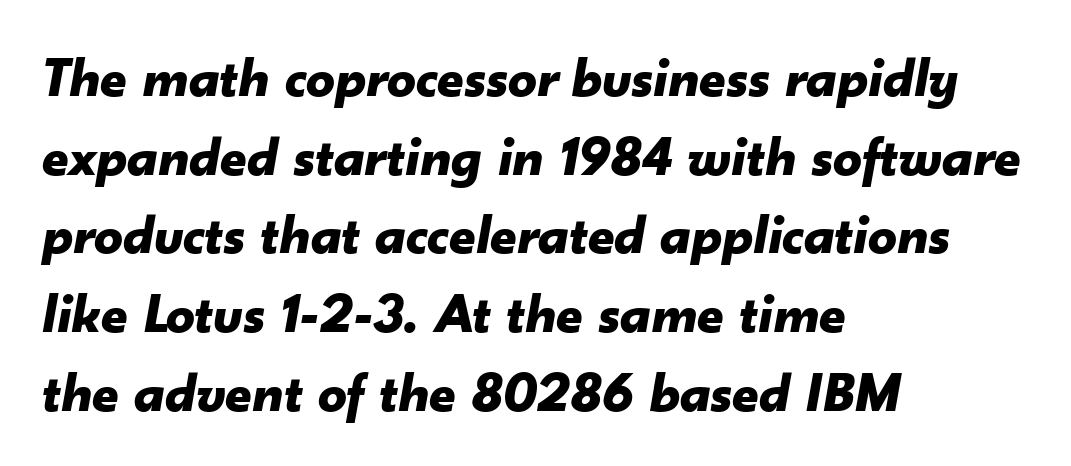
Q: Is the text bold? A: Yes.
Q: Is the text italic (slanted)? A: Yes, it leans right by about 10 degrees.
Q: Is the text underlined? A: No.
Q: How is the paragraph aligned? A: Left-aligned.
Q: Is the spacing between letters normal or unusually wide? A: Normal.
Q: Is the spacing between lines tight, normal or loose? A: Normal.
Q: Width (condensed, normal, or wide)? A: Normal.
Q: Stroke contrast? A: Low.
Q: x-height? A: Small.
Q: Monospaced? A: No.
